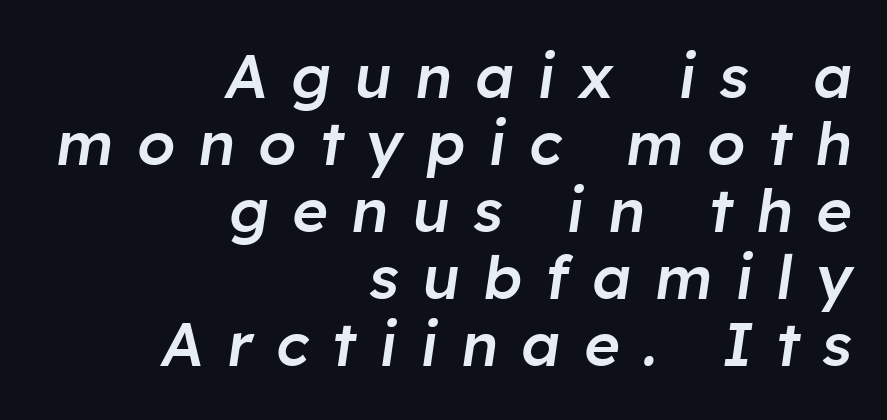
Varying glyph widths throughout — classic text-font behaviour. Does the copy run flush right? Yes — the right margin is perfectly even. Does the leading feel generous? Not at all — it's pinched. Tall strokes in this sample are angled rather than plumb.
